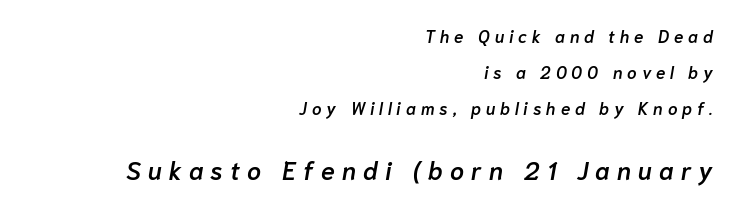
Q: Is the text bold? A: Semi-bold.
Q: Is the text italic (slanted)? A: Yes, it leans right by about 10 degrees.
Q: Is the text underlined? A: No.
Q: How is the paragraph aligned? A: Right-aligned.
Q: Is the spacing between letters normal or unusually wide? A: Unusually wide.
Q: Is the spacing between lines tight, normal or loose? A: Loose.
Q: Which block of text is set in a larger size, the first (top) or the second (bottom)? A: The second (bottom) one.
